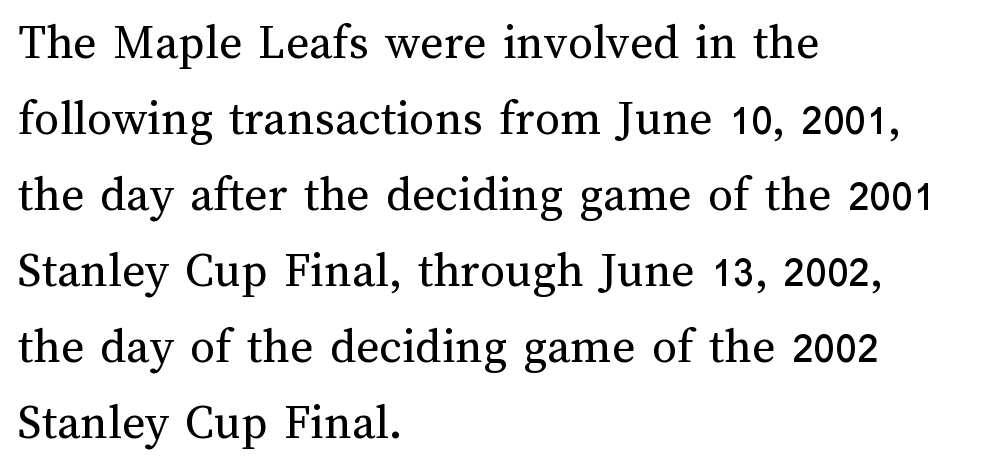
{"italic": "no", "bold": "no", "weight": "regular", "width": "normal", "stroke_contrast": "medium", "x_height": "medium", "monospaced": "no", "underline": "no", "align": "left", "line_spacing": "normal", "line_spacing_ratio": 1.52, "letter_spacing": "normal", "letter_spacing_em": 0.0, "glyph_px": 50}
